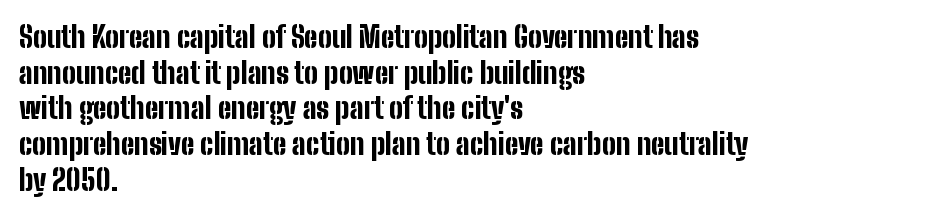
{"serif": "no", "italic": "no", "bold": "yes", "weight": "bold", "width": "condensed", "stroke_contrast": "low", "x_height": "medium", "monospaced": "no", "underline": "no", "align": "left", "line_spacing_ratio": 1.23, "letter_spacing": "normal", "letter_spacing_em": 0.0, "glyph_px": 29}
